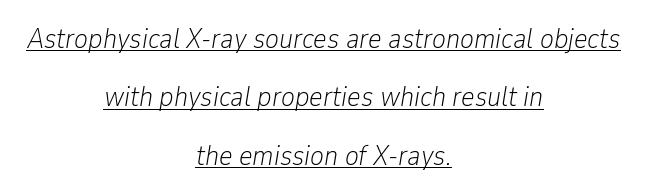
{"italic": "yes", "lean": "right", "slant_degrees": 9, "bold": "no", "weight": "light", "width": "condensed", "stroke_contrast": "low", "x_height": "medium", "monospaced": "no", "underline": "yes", "align": "center", "line_spacing": "loose", "line_spacing_ratio": 2.01, "letter_spacing": "normal", "letter_spacing_em": 0.0, "glyph_px": 29}
